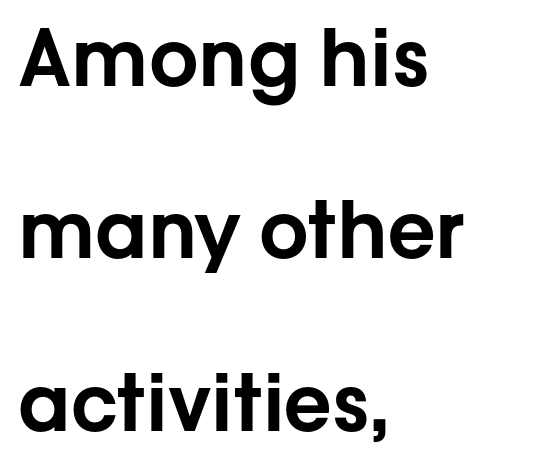
The passage shown is typed in a proportional face where columns would drift. In terms of letterspacing, this is plain default setting. The designer went with a sans here, leaving each stem footless. Every stem runs plumb, perpendicular to the baseline.
